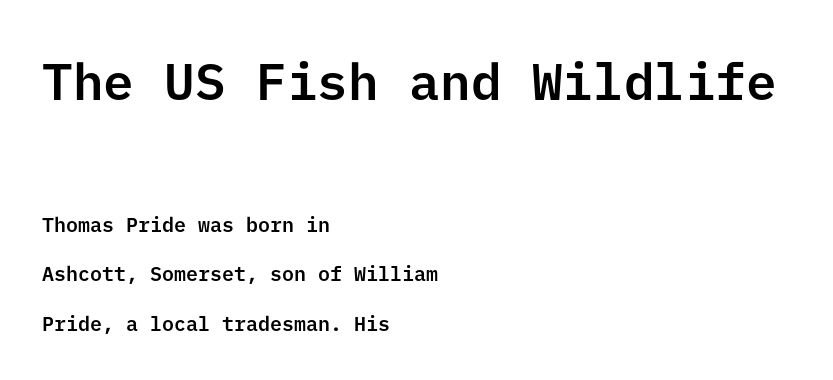
{"serif": "no", "italic": "no", "width": "normal", "stroke_contrast": "low", "x_height": "medium", "underline": "no", "align": "left", "line_spacing": "loose", "line_spacing_ratio": 2.47, "letter_spacing": "normal", "letter_spacing_em": 0.0, "larger_block": "first", "size_ratio": 2.55, "glyph_px": 51}
